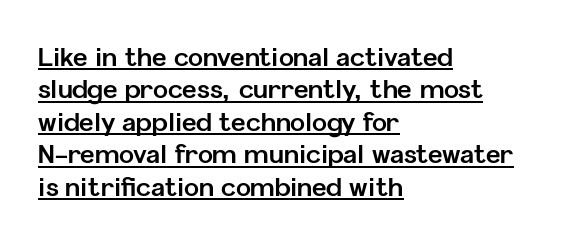
The image shows 25 px bold type, upright; set left-aligned, normal line spacing (1.3x), normal letter spacing, underlined.
